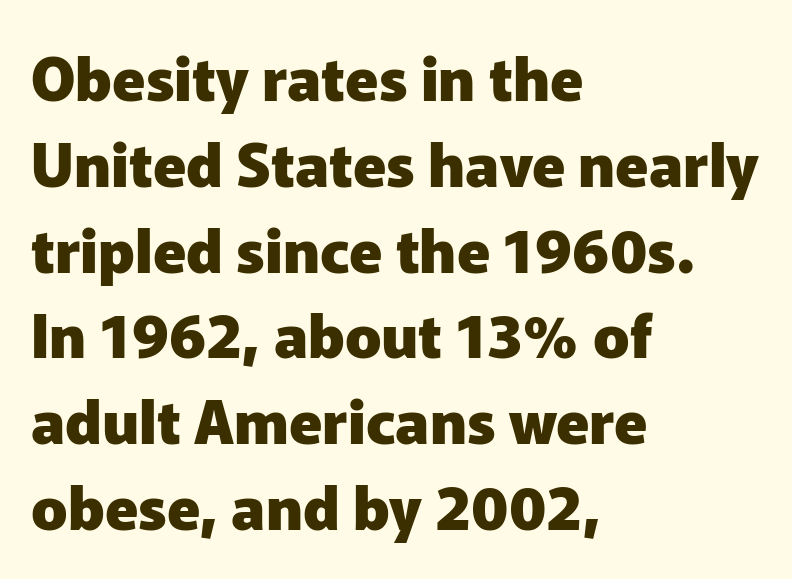
{"serif": "no", "italic": "no", "bold": "yes", "weight": "heavy", "width": "normal", "stroke_contrast": "low", "x_height": "medium", "monospaced": "no", "underline": "no", "align": "left", "line_spacing": "normal", "line_spacing_ratio": 1.43, "letter_spacing": "normal", "letter_spacing_em": 0.0, "glyph_px": 60}
